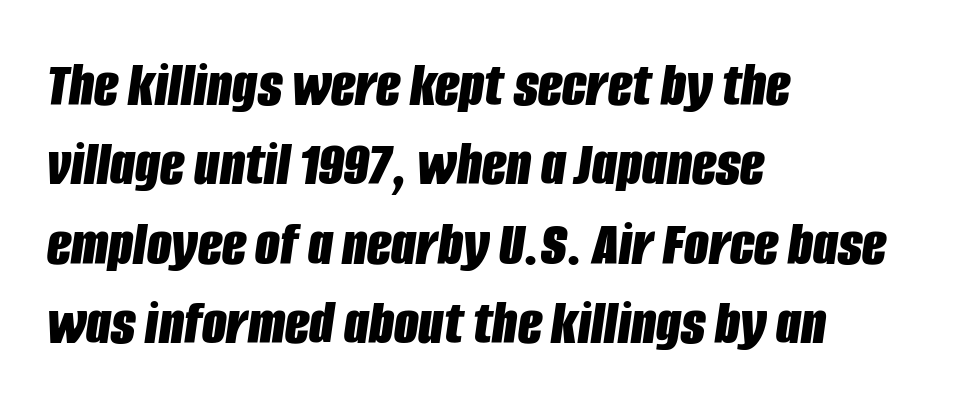
Q: Is the text bold? A: Yes.
Q: Is the text italic (slanted)? A: Yes, it leans right by about 8 degrees.
Q: Is the text underlined? A: No.
Q: How is the paragraph aligned? A: Left-aligned.
Q: Is the spacing between letters normal or unusually wide? A: Normal.
Q: Width (condensed, normal, or wide)? A: Condensed.
Q: Stroke contrast? A: Low.
Q: x-height? A: Large.
Q: Monospaced? A: No.
